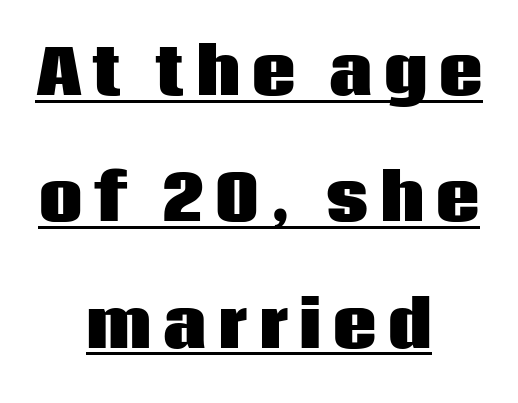
Q: Is the text bold? A: Yes.
Q: Is the text italic (slanted)? A: No, it is upright.
Q: Is the typeface a serif or a sans-serif typeface? A: Sans-serif.
Q: Is the text underlined? A: Yes.
Q: How is the paragraph aligned? A: Centered.
Q: Is the spacing between lines tight, normal or loose? A: Loose.
Q: Width (condensed, normal, or wide)? A: Normal.
Q: Stroke contrast? A: Low.
Q: x-height? A: Large.
Q: Monospaced? A: No.
